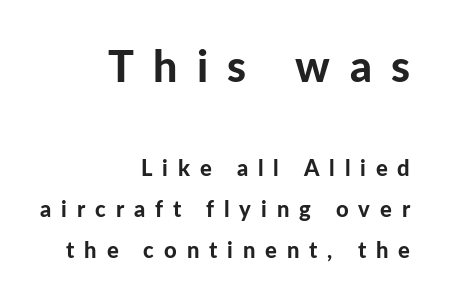
Tracking here is generous; glyphs stand well apart from one another. Does the lettering tilt? It doesn't — this is upright. Descenders are the only things crossing below the line. To sum up the face: it is a sans, with no serifs. Proportional: the letters do not fall into vertical columns.
